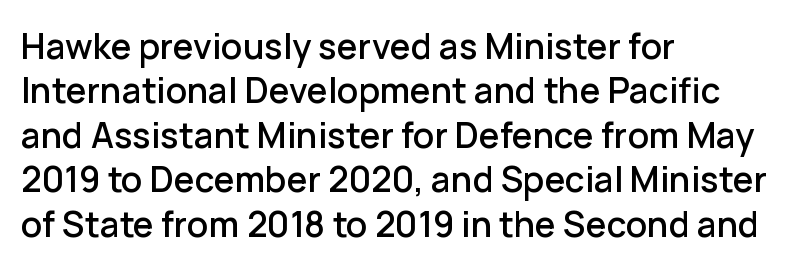
The glyphs in this specimen are sans serif. You can tell it's not italic because the verticals are truly vertical. Proportional: the letters do not fall into vertical columns. Compared with typical paragraphs, the rows here are spaced about the same.
